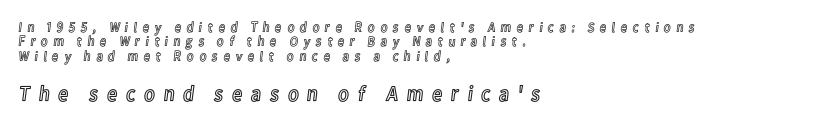
Nobody drew a line under any word here. Small over large — that's the arrangement of the two blocks here. A typesetter would call this leading minimal, almost set solid. The passage is arranged the way most books set body copy — flush left.
